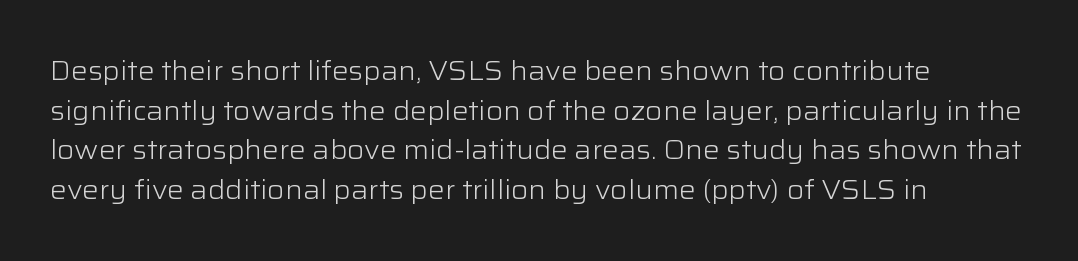
Q: Is the text bold? A: No.
Q: Is the text italic (slanted)? A: No, it is upright.
Q: Is the text underlined? A: No.
Q: How is the paragraph aligned? A: Left-aligned.
Q: Is the spacing between letters normal or unusually wide? A: Normal.
Q: Is the spacing between lines tight, normal or loose? A: Normal.
